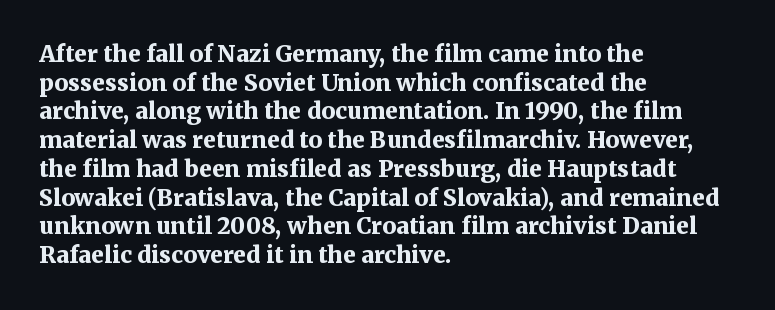
In CSS terms this would be text-align: left. On the weight axis this lands at bold, roughly 700. No word sits above an underline. Regarding leading, the lines here are spaced in the standard way. Quick note: not italic, upright. Glyph-to-glyph distance matches everyday printed text.
